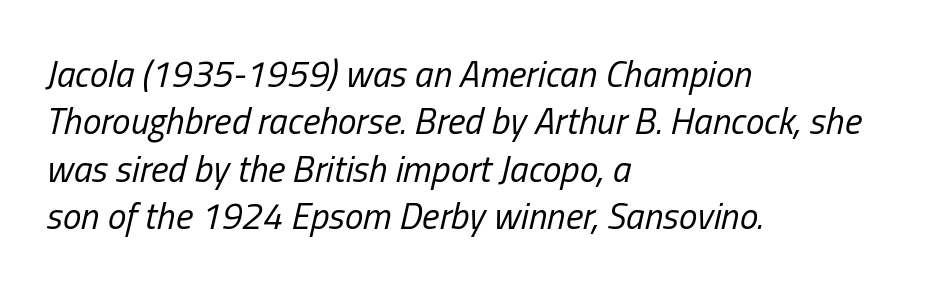
The font is comparable to plain body text, perhaps lighter. The face used here has a pronounced slope to its letters. Nobody touched the tracking dial on this one. These lines are rendered in a variable-pitch font. Honestly, there is no underline to notice here at all. Regular leading.
